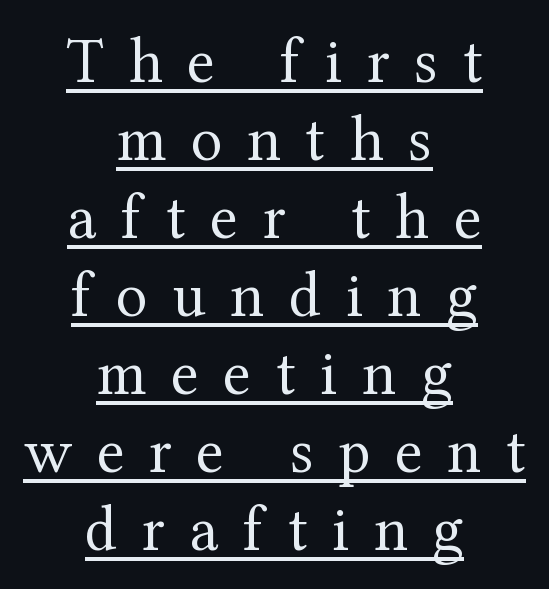
The image shows 65 px regular-weight serif type, upright; set centered, line spacing 1.2x, unusually wide letter spacing (+0.38 em), underlined; medium stroke contrast and a medium x-height.
